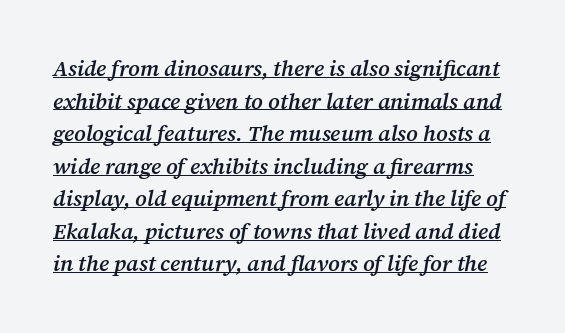
{"italic": "yes", "lean": "right", "slant_degrees": 12, "bold": "semi", "underline": "yes", "line_spacing": "normal", "line_spacing_ratio": 1.48, "letter_spacing": "normal", "letter_spacing_em": 0.0, "glyph_px": 22}
